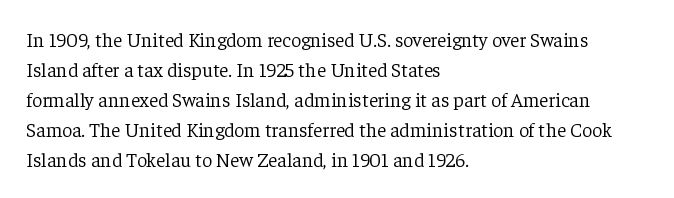
{"italic": "no", "bold": "no", "underline": "no", "align": "left", "line_spacing": "normal", "line_spacing_ratio": 1.5, "letter_spacing": "normal", "letter_spacing_em": 0.0, "glyph_px": 20}
